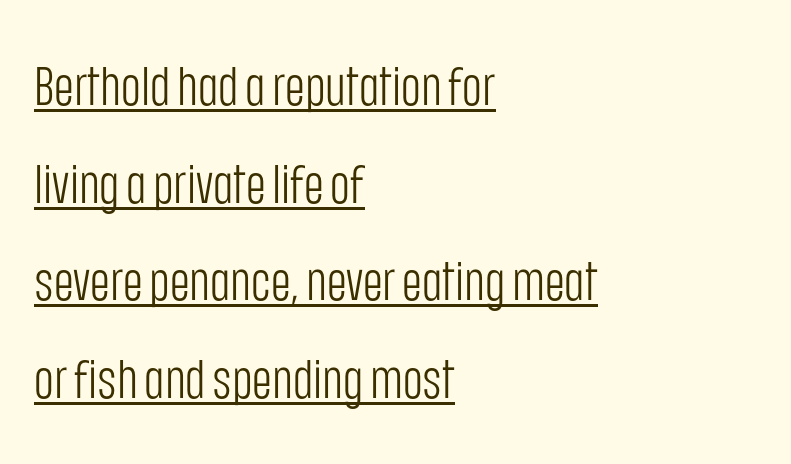
This sample has the flowing, uneven cadence of proportional lettering. The text was rendered using a sans face with plain stroke endings. Looks like someone drew a line under every word here. Stem width sits at or under what a default text font uses. Short and long lines alike share a common starting point at left. Unlike italic type, these characters show no tilt at all.
